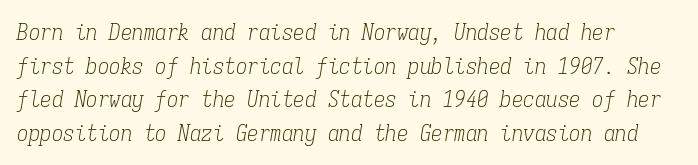
Clear beneath every line of the passage. Italic: yes, the glyphs are oblique. Caption: face not bold, strokes unweighted. If you measured baseline to baseline, you'd find a middling distance. Glyph-to-glyph distance matches everyday printed text.
